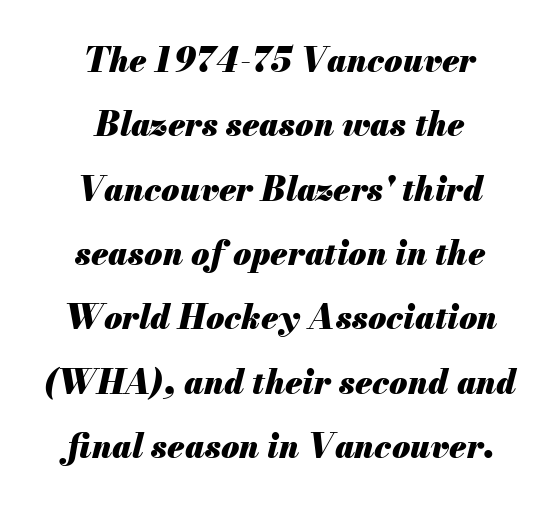
The image shows 33 px heavy type, italic (leaning right); set centered, loose line spacing (1.95x), normal letter spacing, not underlined; medium stroke contrast and a small x-height.
